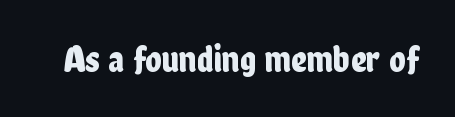
{"serif": "no", "italic": "no", "width": "condensed", "stroke_contrast": "low", "x_height": "medium", "monospaced": "no", "underline": "no", "letter_spacing": "normal", "letter_spacing_em": 0.0, "glyph_px": 38}
